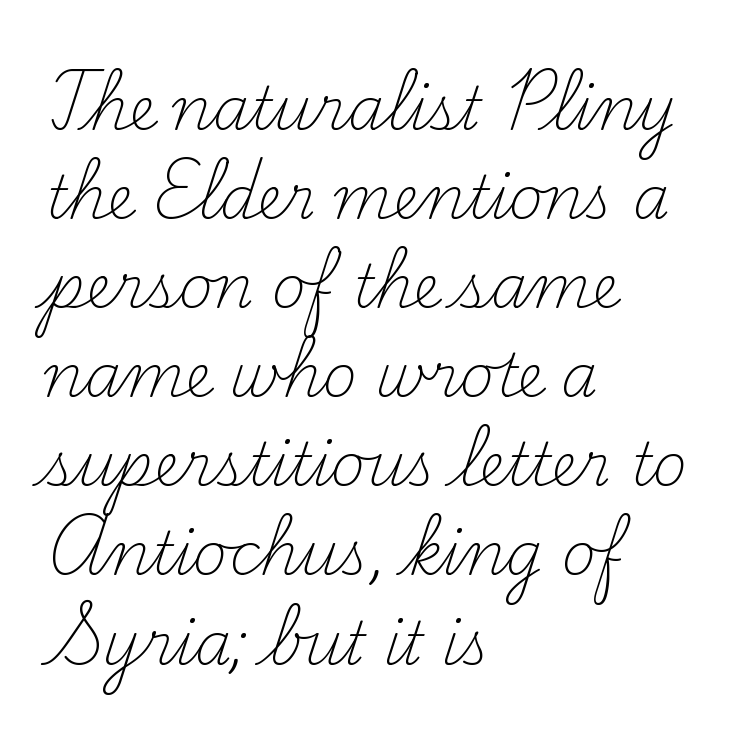
The designer left line spacing at the default. The gaps between neighbouring characters are ordinary and unremarkable. This reads as an unemphasized weight, regular at the heaviest. Varying glyph widths throughout — classic text-font behaviour.
